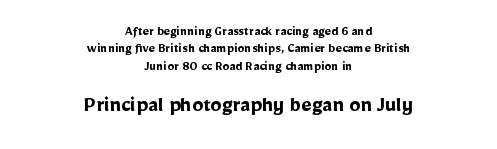
This sample is center-justified, so both line endings float freely. Letters rest on an invisible, unmarked baseline. As a designer I'd log this as weight 700, bold. Does the bottom block carry the larger type? Yes, it does. Summary of vertical rhythm: regular, with standard interline spacing.
